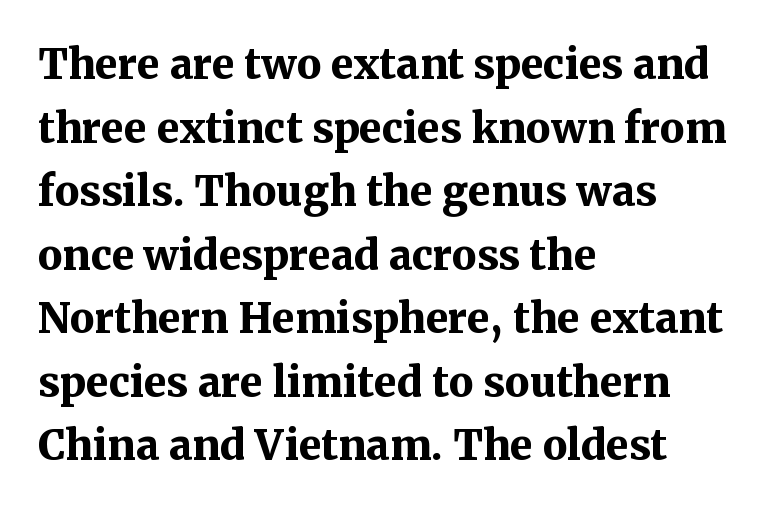
The image shows 41 px bold serif type, upright; set left-aligned, normal line spacing (1.55x), normal letter spacing, not underlined; medium stroke contrast and a medium x-height.
